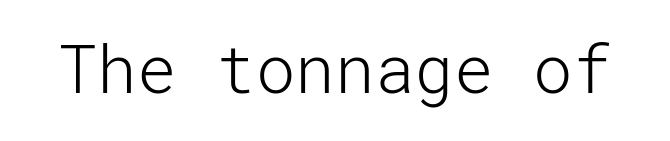
{"serif": "no", "italic": "no", "bold": "no", "weight": "light", "width": "normal", "stroke_contrast": "low", "x_height": "medium", "underline": "no", "letter_spacing": "normal", "letter_spacing_em": 0.0, "glyph_px": 66}
